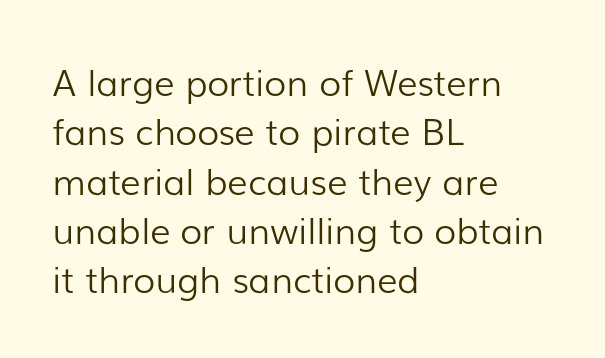
{"serif": "no", "italic": "no", "bold": "no", "weight": "light", "width": "normal", "stroke_contrast": "low", "x_height": "medium", "monospaced": "no", "underline": "no", "align": "left", "line_spacing": "normal", "line_spacing_ratio": 1.37, "letter_spacing": "normal", "letter_spacing_em": 0.0, "glyph_px": 36}
